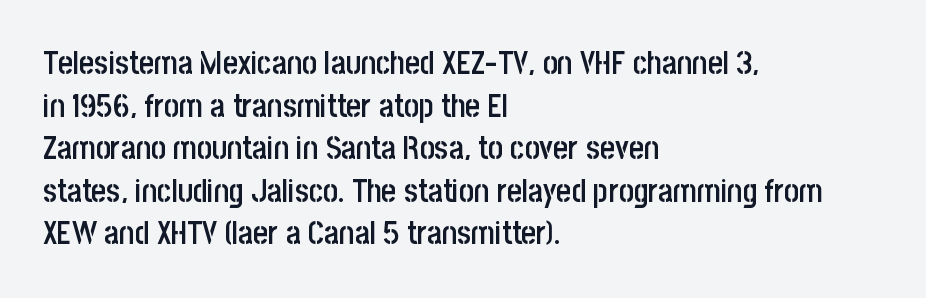
The type family on display is of the sans-serif kind. The rendering uses natural spacing where letterforms have individual widths. How would I describe the line gaps? Plain and ordinary. This rendering uses left alignment, leaving the right contour irregular.
